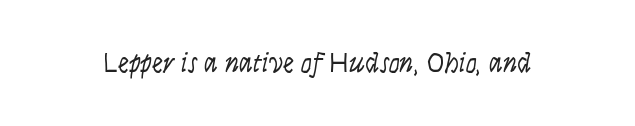
The image shows 28 px light, condensed sans-serif type; set normal letter spacing, not underlined; low stroke contrast and a large x-height.
